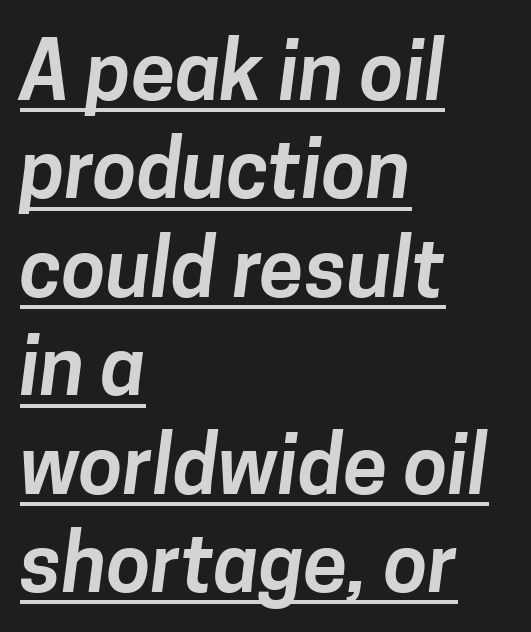
Q: Is the typeface a serif or a sans-serif typeface? A: Sans-serif.
Q: Is the text underlined? A: Yes.
Q: How is the paragraph aligned? A: Left-aligned.
Q: Is the spacing between letters normal or unusually wide? A: Normal.
Q: Width (condensed, normal, or wide)? A: Normal.
Q: Stroke contrast? A: Low.
Q: x-height? A: Medium.
Q: Monospaced? A: No.
